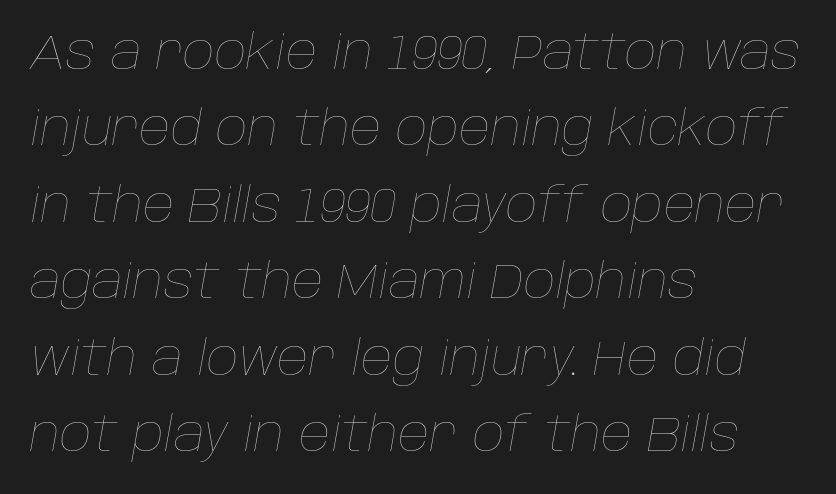
Q: Is the text bold? A: No.
Q: Is the text italic (slanted)? A: Yes, it leans right by about 10 degrees.
Q: Is the text underlined? A: No.
Q: How is the paragraph aligned? A: Left-aligned.
Q: Is the spacing between letters normal or unusually wide? A: Normal.
Q: Is the spacing between lines tight, normal or loose? A: Normal.
Q: Width (condensed, normal, or wide)? A: Normal.
Q: Stroke contrast? A: Low.
Q: x-height? A: Large.
Q: Monospaced? A: No.
